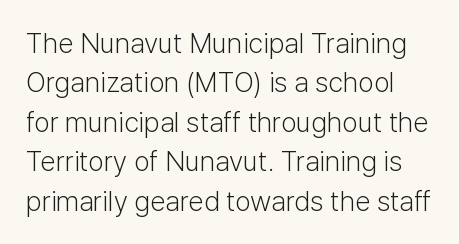
Weight: in the light-to-regular range. Compared with typical body copy, the letter spacing here is the same. Style check: upright. The rendering uses natural spacing where letterforms have individual widths. A bare baseline throughout the passage.
